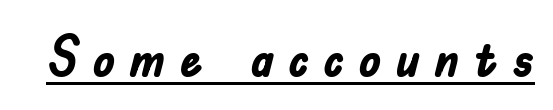
Q: Is the text bold? A: Yes.
Q: Is the text italic (slanted)? A: Yes.
Q: Is the typeface a serif or a sans-serif typeface? A: Sans-serif.
Q: Is the text underlined? A: Yes.
Q: Is the spacing between letters normal or unusually wide? A: Unusually wide.
Q: Width (condensed, normal, or wide)? A: Condensed.
Q: Stroke contrast? A: Low.
Q: x-height? A: Small.
Q: Monospaced? A: No.
